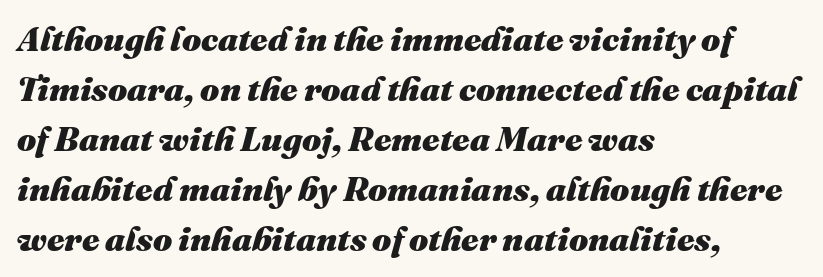
Q: Is the text bold? A: Yes.
Q: Is the text italic (slanted)? A: Yes, it leans right by about 16 degrees.
Q: Is the text underlined? A: No.
Q: How is the paragraph aligned? A: Left-aligned.
Q: Is the spacing between letters normal or unusually wide? A: Normal.
Q: Is the spacing between lines tight, normal or loose? A: Normal.
Q: Width (condensed, normal, or wide)? A: Normal.
Q: Stroke contrast? A: Medium.
Q: x-height? A: Medium.
Q: Monospaced? A: No.
